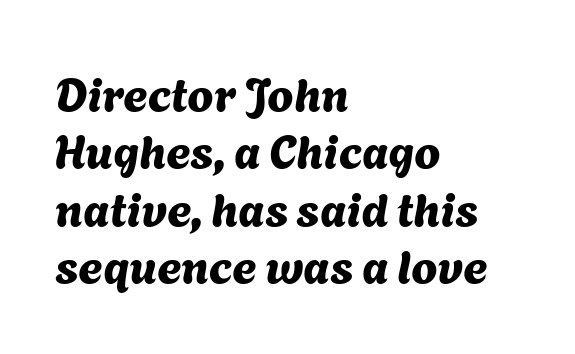
The image shows 47 px sans-serif type; set left-aligned, line spacing 1.22x, normal letter spacing, not underlined; medium stroke contrast and a medium x-height.
